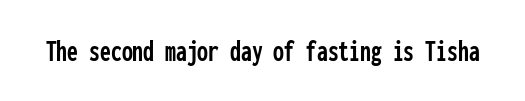
Designer's note — italics off, roman on. Descenders hang freely into open space. Here the designer chose a console-style face with uniform glyph widths. You could call the tracking neutral — neither tight nor loose. Nope, no serifs anywhere on these letters.
